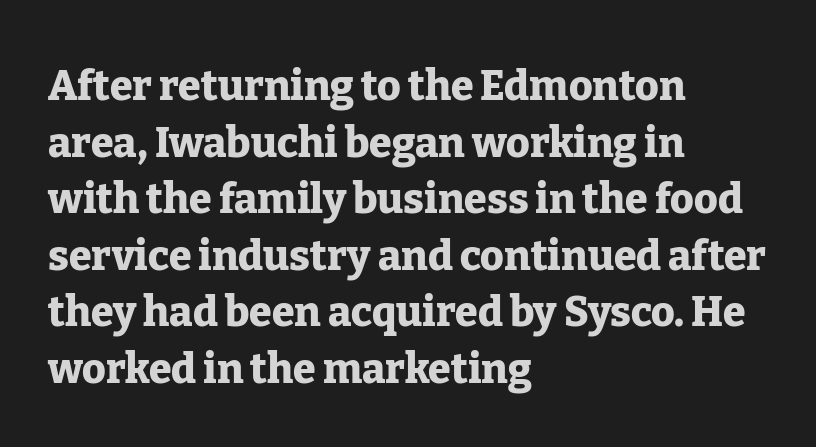
The image shows 41 px heavy serif type, upright; set left-aligned, normal line spacing (1.38x), normal letter spacing, not underlined; low stroke contrast and a medium x-height.
